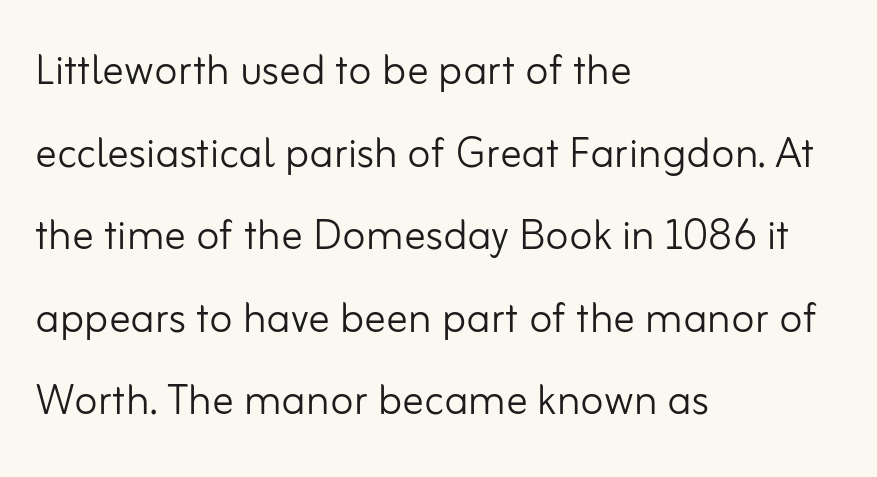
{"serif": "no", "italic": "no", "bold": "no", "weight": "light", "width": "normal", "stroke_contrast": "low", "x_height": "small", "monospaced": "no", "underline": "no", "align": "left", "line_spacing": "normal", "line_spacing_ratio": 1.53, "letter_spacing": "normal", "letter_spacing_em": 0.0, "glyph_px": 54}
